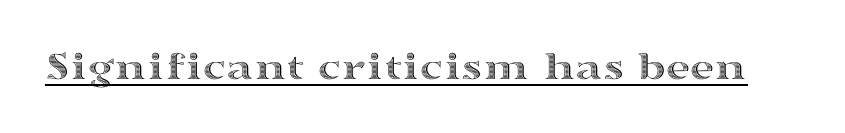
The rendered words wear a rule along their underside. The letters stand upright; this is a roman face. The line texture is even and compact thanks to regular tracking. The passage shown is typed in a proportional face where columns would drift.
